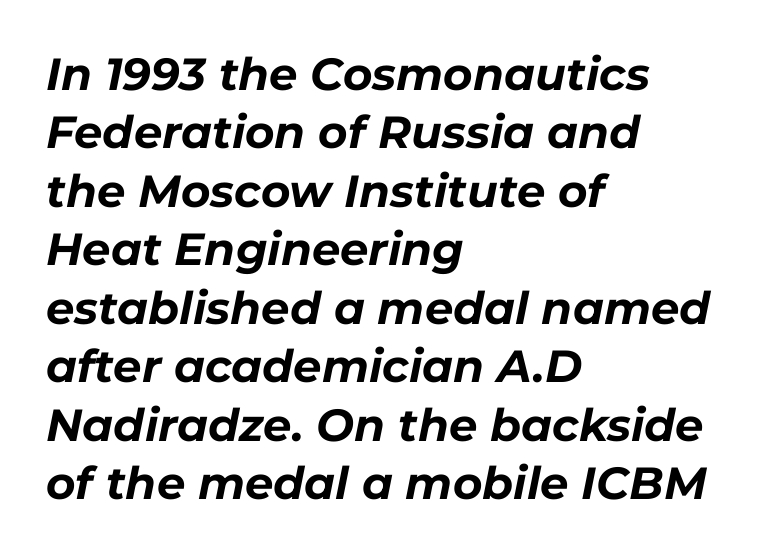
The specimen omits any rule beneath the text block's lines. Reading down the block, your eye returns to a fixed left position each line. Is there much room between lines? A standard amount, neither cramped nor airy. What weight is shown? A full bold with thick strokes. The rendering uses natural spacing where letterforms have individual widths.
